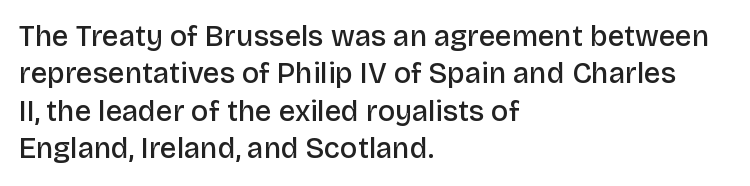
Is the letter spacing exaggerated? No — it looks like the ordinary default. Regarding serifs, this sample does without them. A typesetter would call this proportional, since set widths differ per character. All the whitespace from short lines collects on the right.
